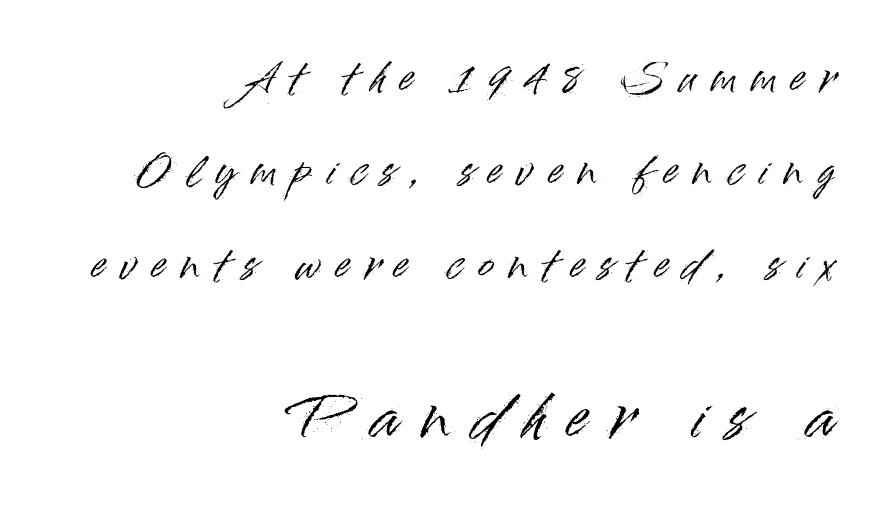
The image shows 57 px sans-serif type; set right-aligned, loose line spacing (2.46x), unusually wide letter spacing (+0.4 em), not underlined; the second (bottom) block is 1.5x larger; high stroke contrast and a small x-height.
